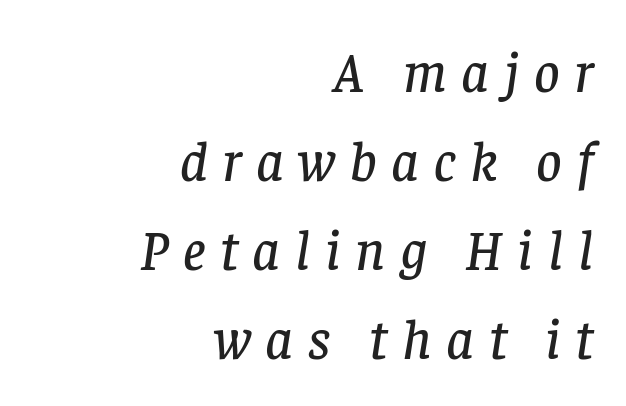
Q: Is the text italic (slanted)? A: Yes, it leans right by about 8 degrees.
Q: Is the typeface a serif or a sans-serif typeface? A: Serif.
Q: Is the text underlined? A: No.
Q: How is the paragraph aligned? A: Right-aligned.
Q: Is the spacing between letters normal or unusually wide? A: Unusually wide.
Q: Is the spacing between lines tight, normal or loose? A: Normal.
Q: Width (condensed, normal, or wide)? A: Normal.
Q: Stroke contrast? A: Low.
Q: x-height? A: Large.
Q: Monospaced? A: No.
